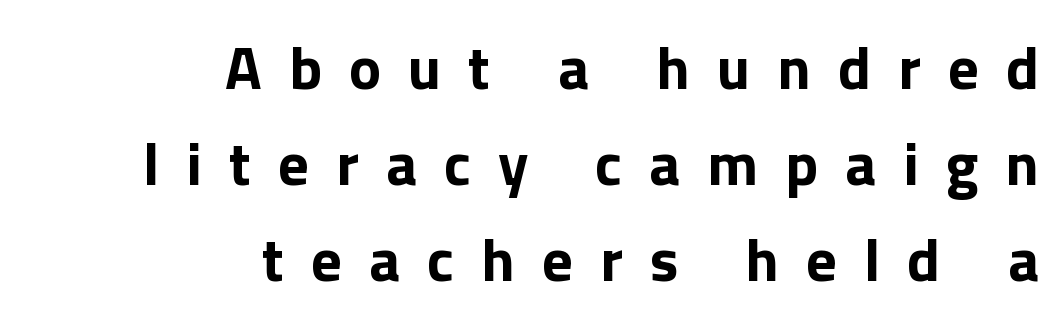
Q: Is the text bold? A: Yes.
Q: Is the text italic (slanted)? A: No, it is upright.
Q: Is the typeface a serif or a sans-serif typeface? A: Sans-serif.
Q: Is the text underlined? A: No.
Q: How is the paragraph aligned? A: Right-aligned.
Q: Is the spacing between letters normal or unusually wide? A: Unusually wide.
Q: Is the spacing between lines tight, normal or loose? A: Normal.
Q: Width (condensed, normal, or wide)? A: Normal.
Q: Stroke contrast? A: Low.
Q: x-height? A: Medium.
Q: Monospaced? A: No.
